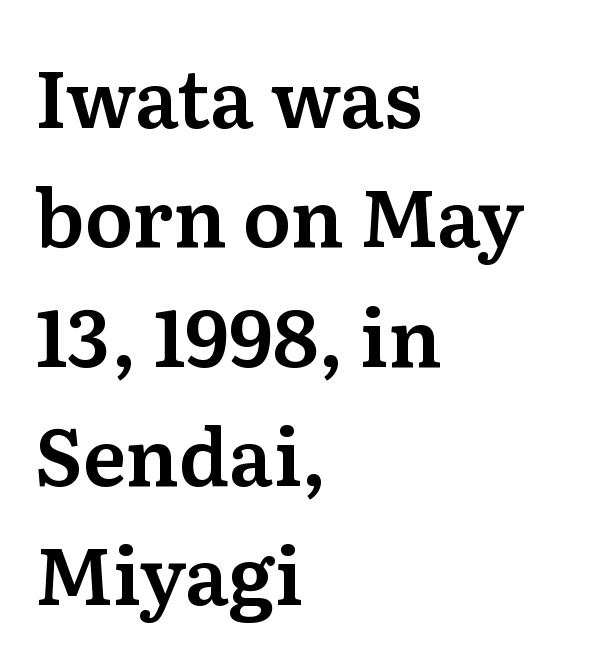
{"serif": "yes", "italic": "no", "width": "normal", "stroke_contrast": "medium", "x_height": "medium", "monospaced": "no", "underline": "no", "align": "left", "line_spacing": "normal", "line_spacing_ratio": 1.51, "letter_spacing": "normal", "letter_spacing_em": 0.0, "glyph_px": 79}
